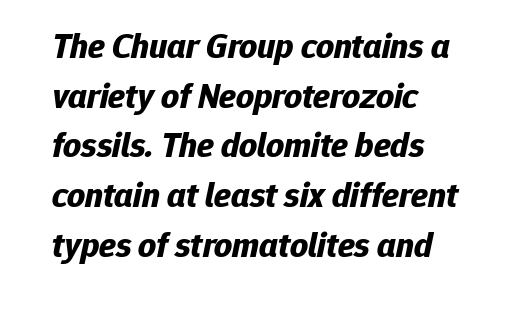
{"italic": "yes", "lean": "right", "slant_degrees": 12, "bold": "yes", "weight": "bold", "width": "normal", "stroke_contrast": "low", "x_height": "medium", "monospaced": "no", "underline": "no", "align": "left", "line_spacing": "normal", "line_spacing_ratio": 1.42, "letter_spacing": "normal", "letter_spacing_em": 0.0, "glyph_px": 35}
